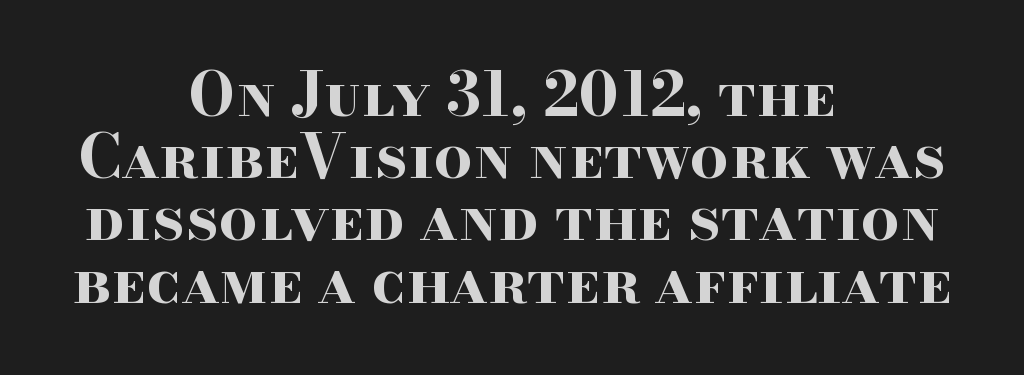
The image shows 61 px bold, wide serif type, upright; set centered, tight line spacing (1.02x), normal letter spacing, not underlined; high stroke contrast and a small x-height.
